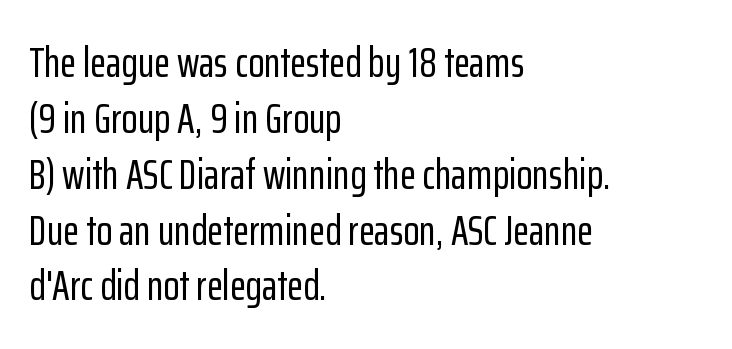
Q: Is the text italic (slanted)? A: No, it is upright.
Q: Is the typeface a serif or a sans-serif typeface? A: Sans-serif.
Q: Is the text underlined? A: No.
Q: How is the paragraph aligned? A: Left-aligned.
Q: Is the spacing between letters normal or unusually wide? A: Normal.
Q: Is the spacing between lines tight, normal or loose? A: Normal.
Q: Width (condensed, normal, or wide)? A: Condensed.
Q: Stroke contrast? A: Low.
Q: x-height? A: Medium.
Q: Monospaced? A: No.
